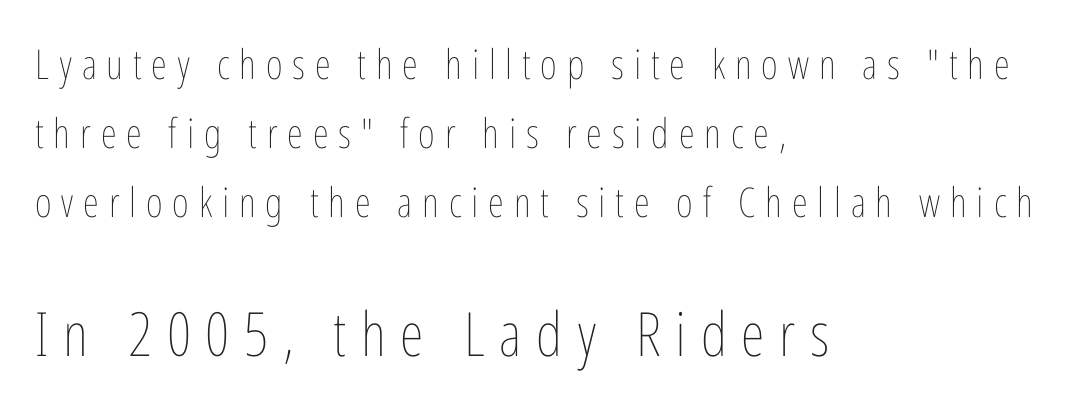
The image shows 61 px thin, condensed type, upright; set left-aligned, normal line spacing (1.68x), unusually wide letter spacing (+0.24 em), not underlined; the second (bottom) block is 1.49x larger; low stroke contrast and a medium x-height.
